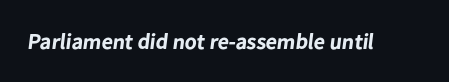
The image shows 22 px bold type; set normal letter spacing, not underlined.
